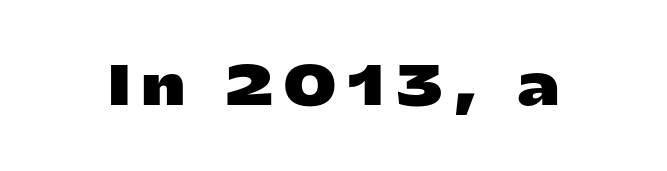
The image shows 53 px heavy, wide sans-serif type, upright; set unusually wide letter spacing (+0.23 em), not underlined; low stroke contrast and a medium x-height.
